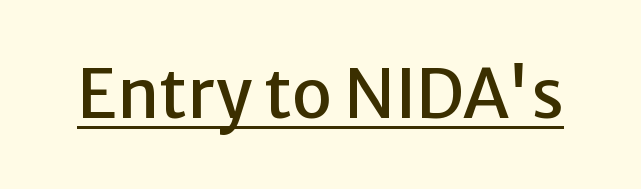
{"serif": "no", "italic": "no", "width": "normal", "stroke_contrast": "low", "x_height": "medium", "monospaced": "no", "underline": "yes", "letter_spacing": "normal", "letter_spacing_em": 0.0, "glyph_px": 67}
